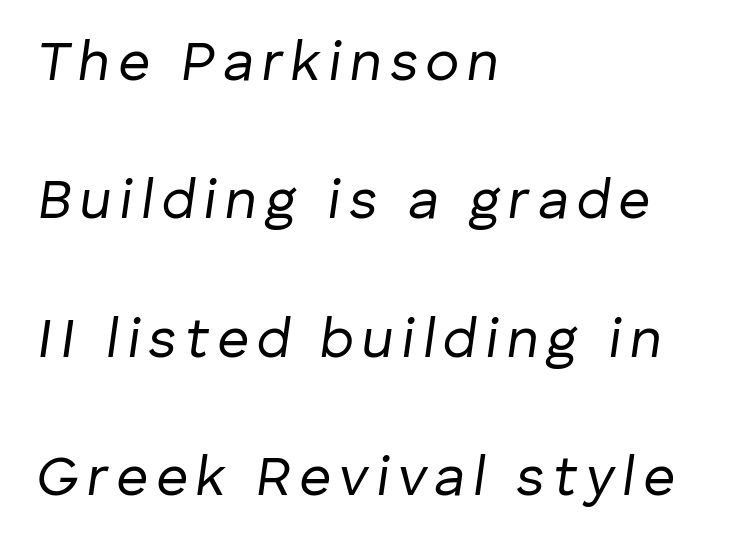
The image shows 56 px regular-weight type, italic (leaning right); set left-aligned, loose line spacing (2.47x), not underlined; low stroke contrast and a medium x-height.
